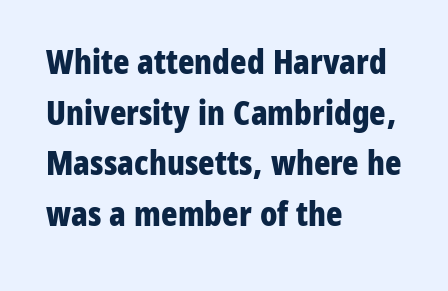
The image shows 34 px bold, condensed sans-serif type, upright; set left-aligned, normal line spacing (1.49x), normal letter spacing, not underlined; low stroke contrast and a medium x-height.
